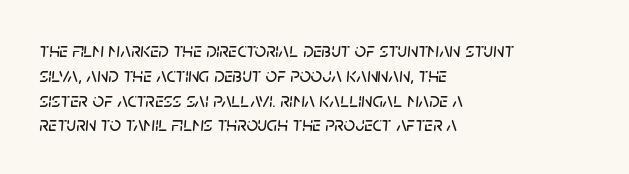
Does the copy run flush right? No — it runs flush left. Look at the tracking — it's just the regular setting, nothing added. Check the space under the baseline: it is left empty. A typesetter would mark this as italic.
